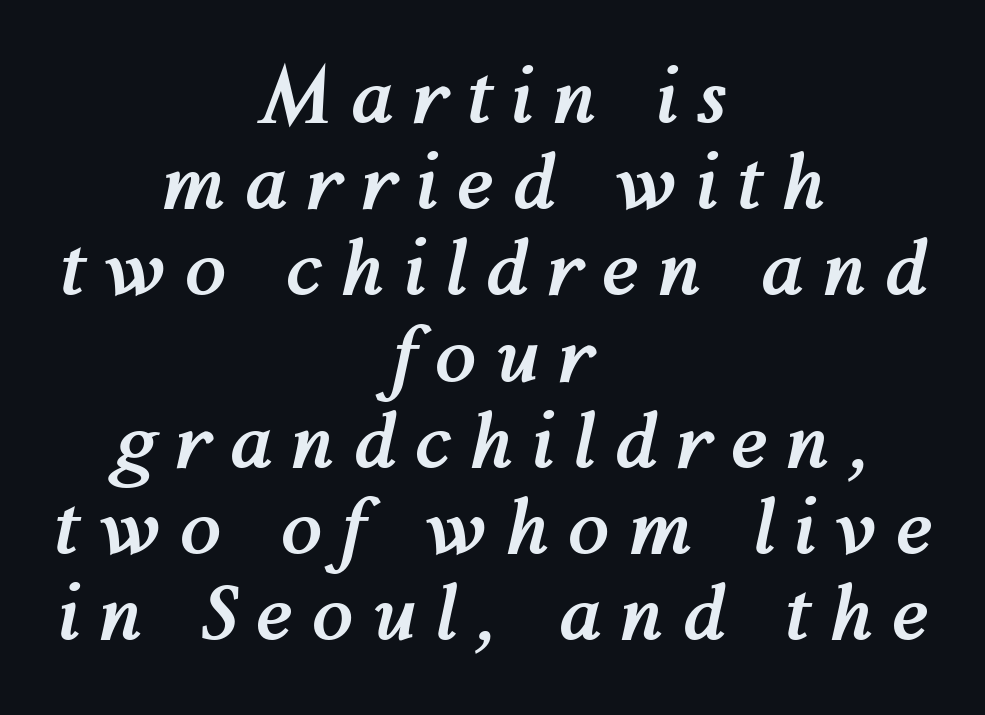
{"italic": "yes", "lean": "right", "slant_degrees": 12, "bold": "yes", "weight": "semibold", "width": "normal", "stroke_contrast": "medium", "x_height": "medium", "monospaced": "no", "underline": "no", "align": "center", "line_spacing": "tight", "line_spacing_ratio": 1.15, "letter_spacing": "wide", "letter_spacing_em": 0.25, "glyph_px": 75}
